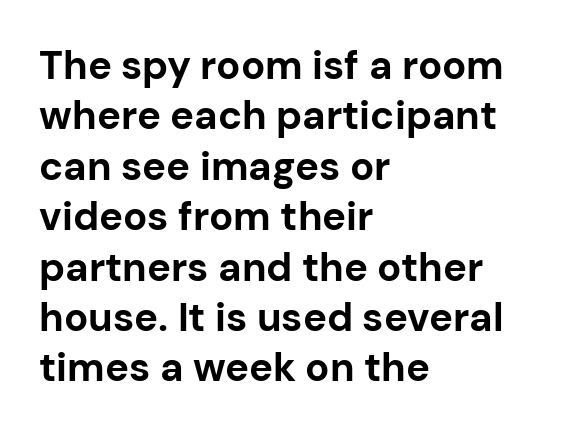
The image shows 40 px bold sans-serif type, upright; set left-aligned, normal line spacing (1.26x), normal letter spacing, not underlined; low stroke contrast and a medium x-height.
